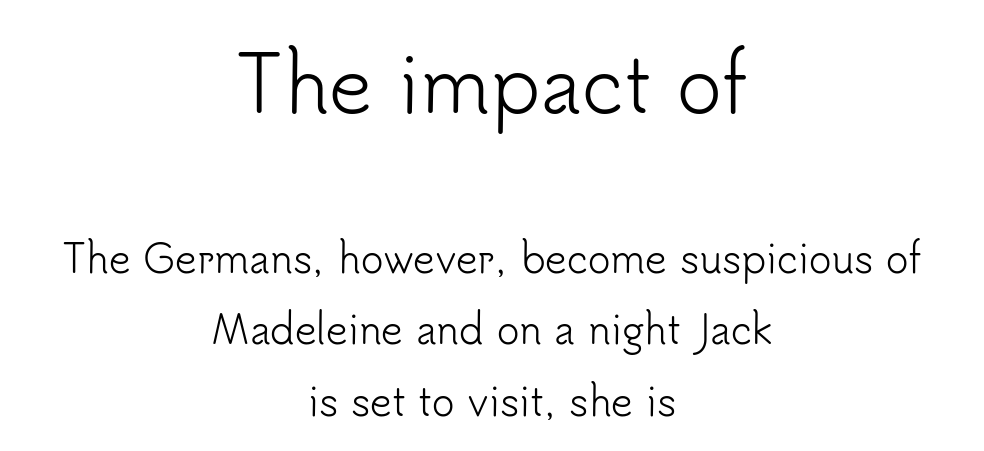
{"serif": "no", "italic": "no", "bold": "no", "weight": "light", "width": "normal", "stroke_contrast": "low", "x_height": "small", "monospaced": "no", "underline": "no", "align": "center", "line_spacing_ratio": 1.88, "letter_spacing": "normal", "letter_spacing_em": 0.0, "larger_block": "first", "size_ratio": 2.0, "glyph_px": 76}
